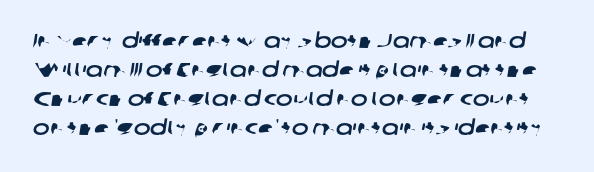
The gap between lines stays unmarked. This sample uses plain, unmodified letter spacing. Whoever set this chose a conventional vertical rhythm.
